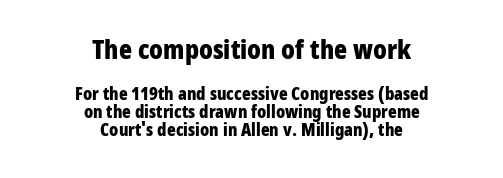
Pretty heavy lettering here — definitely bold. The block of text is dense from top to bottom, with scant space between rows. The rendering keeps characters at their native spacing. These lines are centered, leaving both edges ragged.
